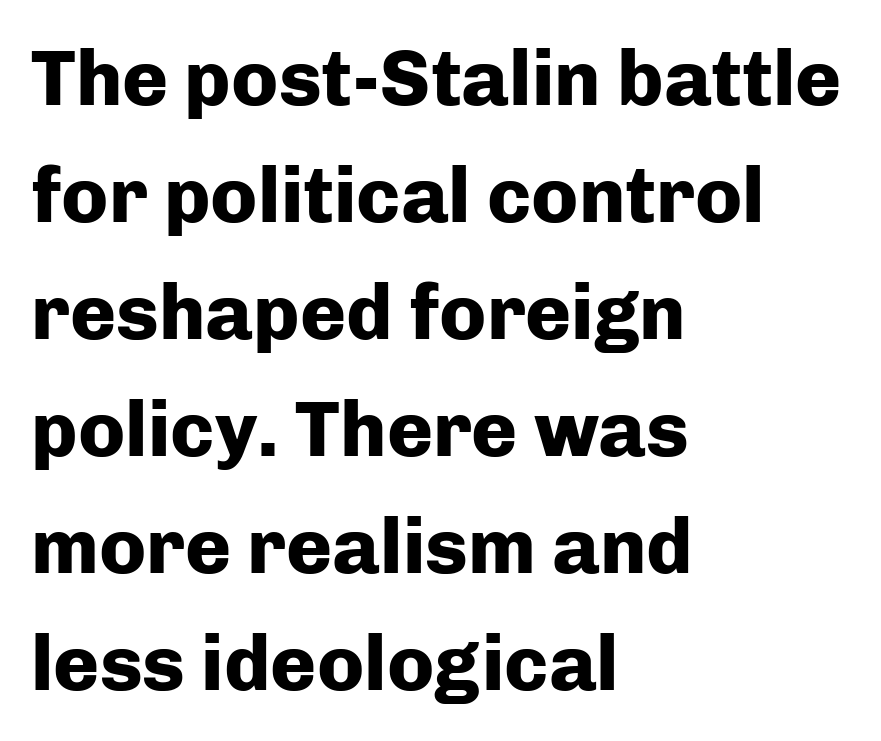
{"serif": "no", "italic": "no", "bold": "yes", "weight": "heavy", "width": "normal", "stroke_contrast": "low", "x_height": "medium", "monospaced": "no", "underline": "no", "align": "left", "line_spacing": "normal", "line_spacing_ratio": 1.5, "letter_spacing": "normal", "letter_spacing_em": 0.0, "glyph_px": 78}
